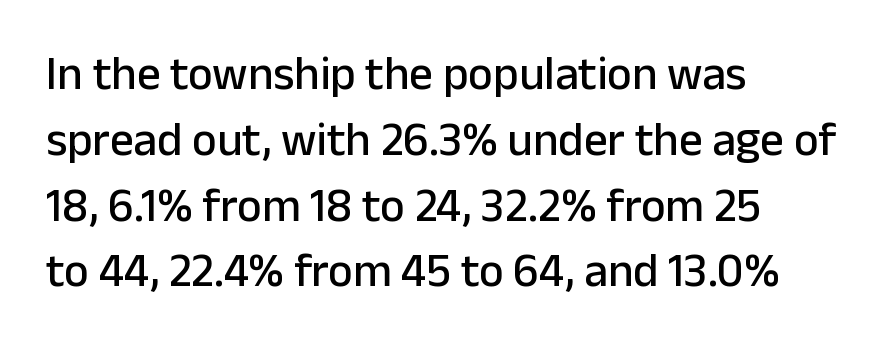
Q: Is the text italic (slanted)? A: No, it is upright.
Q: Is the typeface a serif or a sans-serif typeface? A: Sans-serif.
Q: Is the text underlined? A: No.
Q: How is the paragraph aligned? A: Left-aligned.
Q: Is the spacing between letters normal or unusually wide? A: Normal.
Q: Is the spacing between lines tight, normal or loose? A: Normal.
Q: Width (condensed, normal, or wide)? A: Normal.
Q: Stroke contrast? A: Low.
Q: x-height? A: Medium.
Q: Monospaced? A: No.
